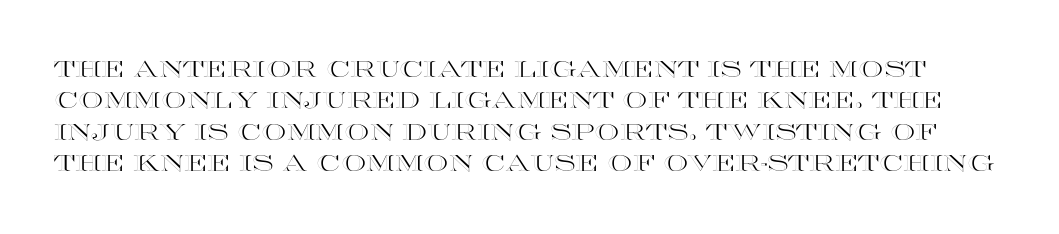
The image shows 22 px text type, upright; set normal line spacing (1.43x), normal letter spacing, not underlined.
